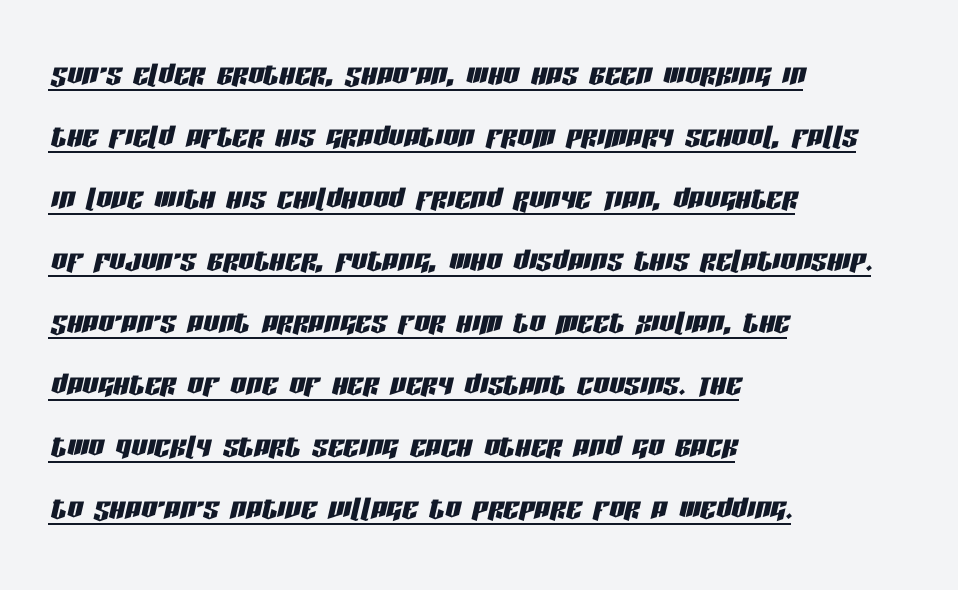
The line texture is even and compact thanks to regular tracking. The space between consecutive lines is moderate. The face used here is proportionally spaced, like ordinary book or web type. Alignment: flush left. Observe the lean: these are italic letterforms.
